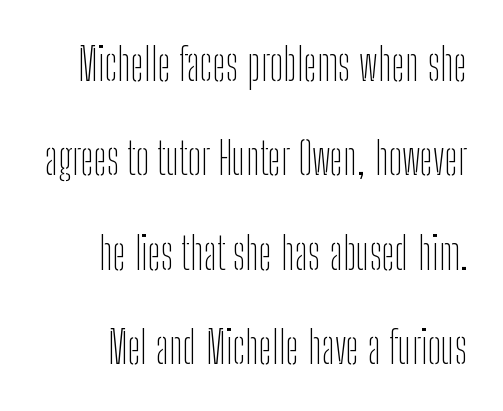
Q: Is the text bold? A: No.
Q: Is the text italic (slanted)? A: No, it is upright.
Q: Is the typeface a serif or a sans-serif typeface? A: Sans-serif.
Q: Is the text underlined? A: No.
Q: Is the spacing between letters normal or unusually wide? A: Normal.
Q: Is the spacing between lines tight, normal or loose? A: Loose.
Q: Width (condensed, normal, or wide)? A: Condensed.
Q: Stroke contrast? A: Low.
Q: x-height? A: Medium.
Q: Monospaced? A: No.
